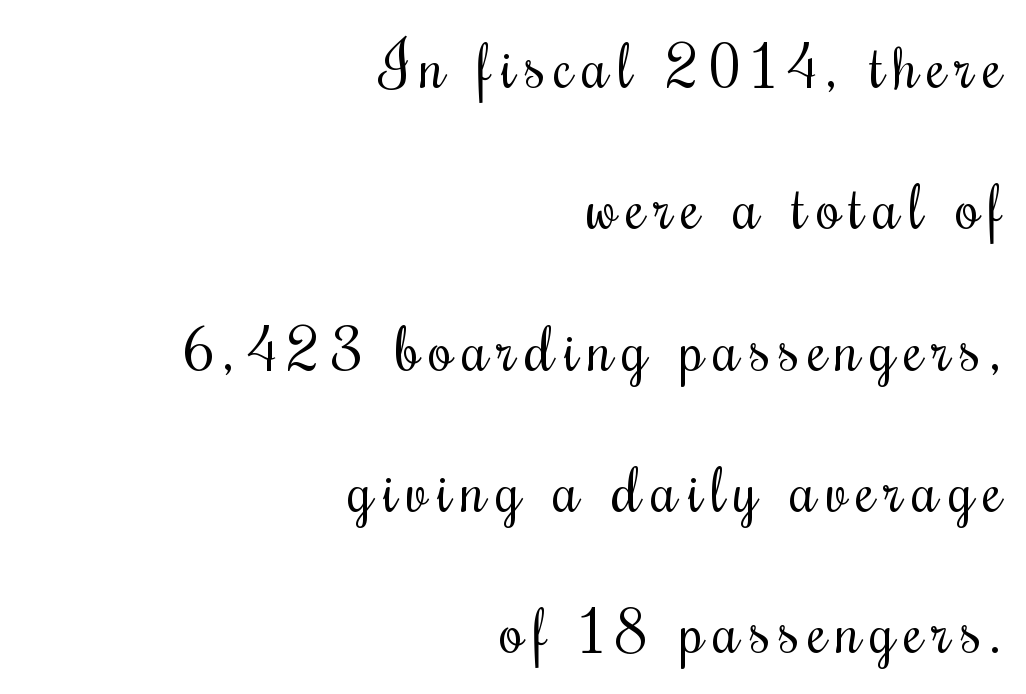
The image shows 62 px regular-weight, condensed type; set right-aligned, loose line spacing (2.28x), not underlined; medium stroke contrast and a small x-height.
